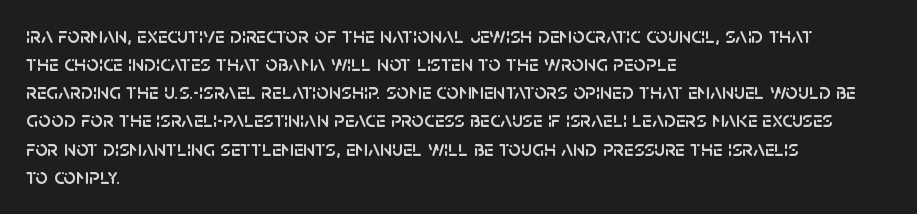
The image shows 22 px text type, upright; set left-aligned, normal line spacing (1.28x), normal letter spacing, not underlined.
